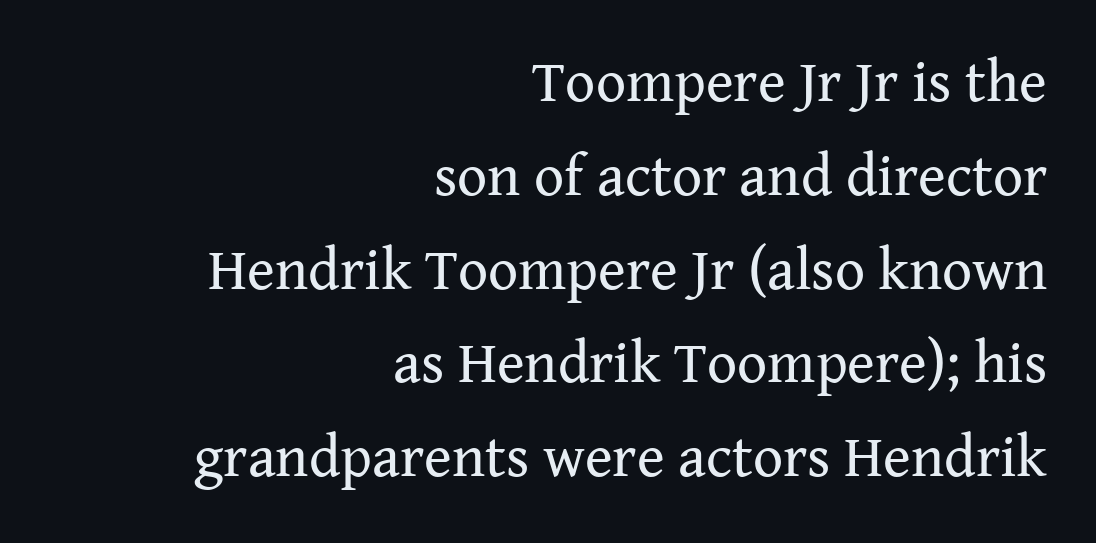
Q: Is the text bold? A: No.
Q: Is the text italic (slanted)? A: No, it is upright.
Q: Is the typeface a serif or a sans-serif typeface? A: Serif.
Q: Is the text underlined? A: No.
Q: How is the paragraph aligned? A: Right-aligned.
Q: Is the spacing between letters normal or unusually wide? A: Normal.
Q: Is the spacing between lines tight, normal or loose? A: Normal.
Q: Width (condensed, normal, or wide)? A: Normal.
Q: Stroke contrast? A: Medium.
Q: x-height? A: Medium.
Q: Monospaced? A: No.
